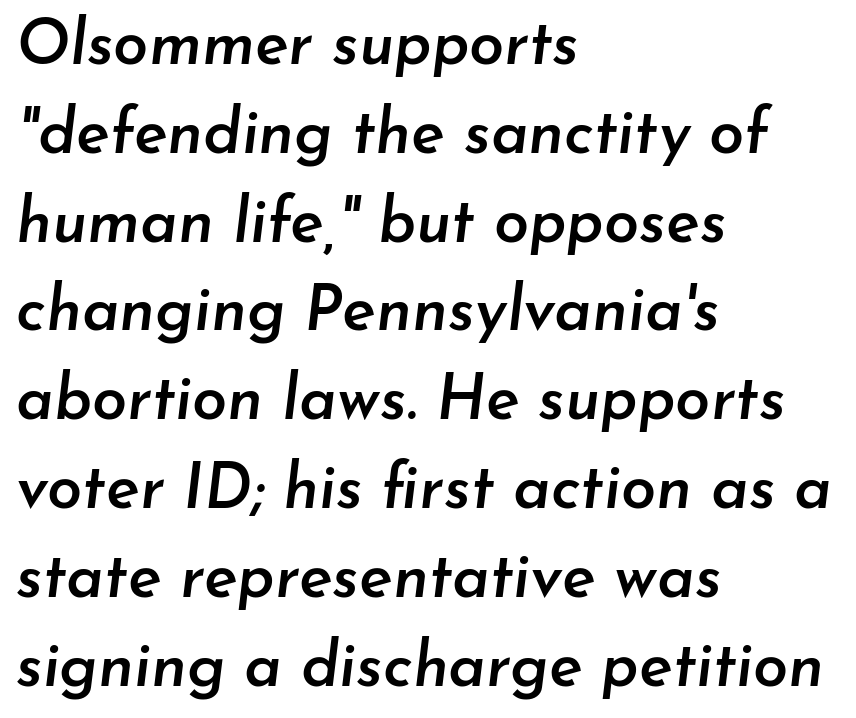
Between one letter and the next there's only the usual sliver of space. Varying glyph widths throughout — classic text-font behaviour. These lines stack with their left ends in a neat column. The rendering applies a slant to the glyphs.
